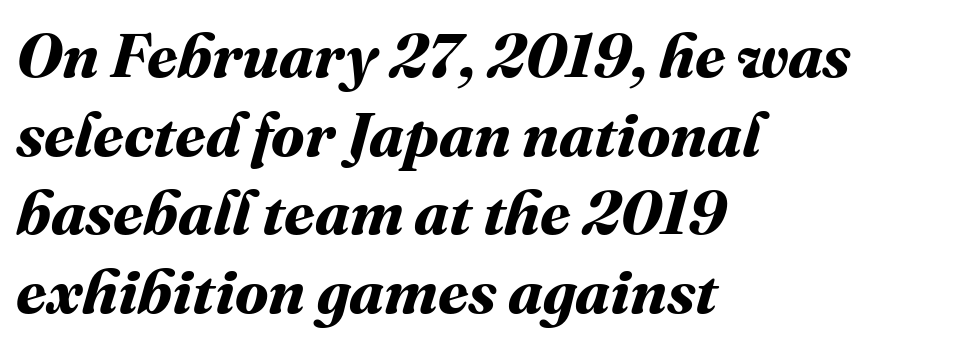
The image shows 62 px bold type; set left-aligned, normal line spacing (1.27x), normal letter spacing, not underlined; medium stroke contrast and a medium x-height.
